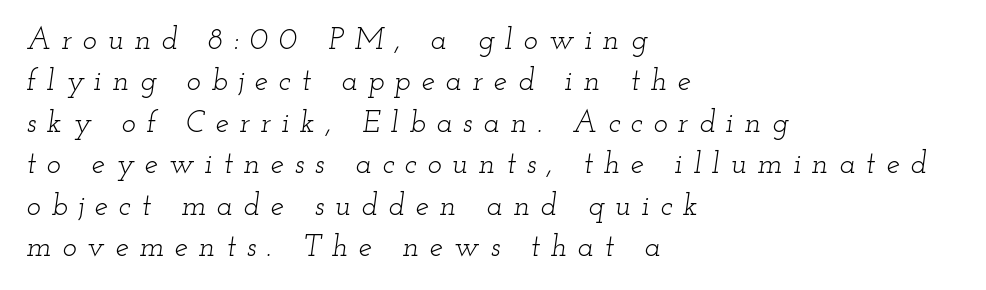
Q: Is the text bold? A: No.
Q: Is the text italic (slanted)? A: Yes, it leans right by about 12 degrees.
Q: Is the typeface a serif or a sans-serif typeface? A: Serif.
Q: Is the text underlined? A: No.
Q: How is the paragraph aligned? A: Left-aligned.
Q: Is the spacing between letters normal or unusually wide? A: Unusually wide.
Q: Is the spacing between lines tight, normal or loose? A: Normal.
Q: Width (condensed, normal, or wide)? A: Wide.
Q: Stroke contrast? A: Low.
Q: x-height? A: Small.
Q: Monospaced? A: No.
